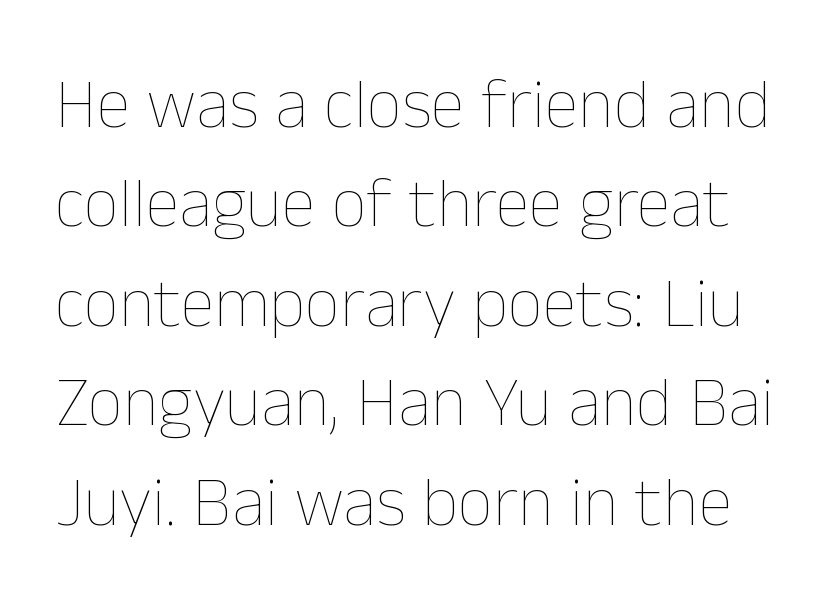
{"italic": "no", "bold": "no", "weight": "thin", "width": "normal", "stroke_contrast": "low", "x_height": "medium", "monospaced": "no", "underline": "no", "line_spacing": "normal", "line_spacing_ratio": 1.42, "letter_spacing": "normal", "letter_spacing_em": 0.0, "glyph_px": 70}
